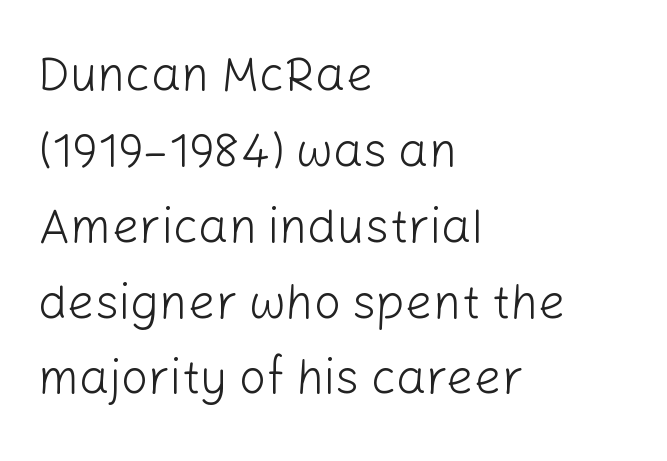
Line spacing here is normal. A clean baseline with only descenders dipping below it. The letters advance in unequal steps, a hallmark of proportional type. Spacing between characters is what you'd get straight out of the box. All the whitespace from short lines collects on the right.
